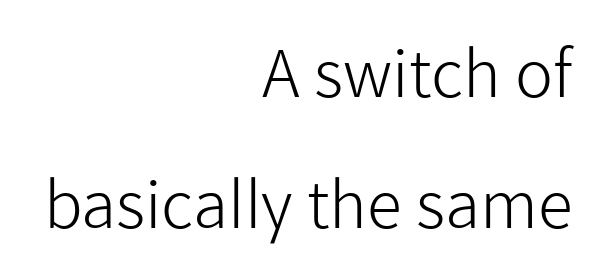
{"serif": "no", "italic": "no", "bold": "no", "weight": "light", "width": "normal", "stroke_contrast": "low", "x_height": "medium", "monospaced": "no", "underline": "no", "align": "right", "line_spacing": "loose", "line_spacing_ratio": 2.05, "letter_spacing": "normal", "letter_spacing_em": 0.0, "glyph_px": 64}
